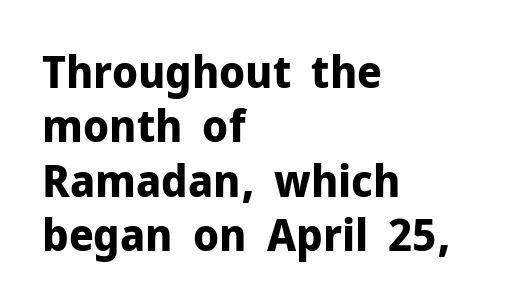
{"serif": "no", "italic": "no", "bold": "yes", "weight": "bold", "width": "normal", "stroke_contrast": "low", "x_height": "medium", "monospaced": "no", "underline": "no", "align": "left", "line_spacing_ratio": 1.21, "letter_spacing": "normal", "letter_spacing_em": 0.0, "glyph_px": 45}
